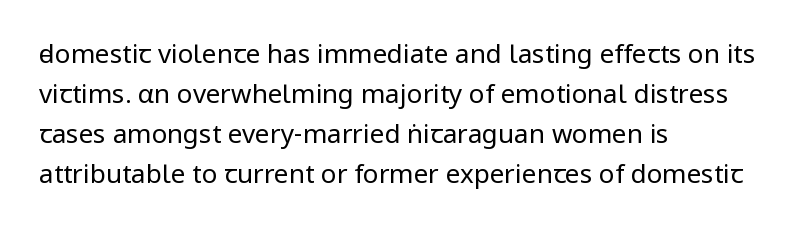
{"italic": "no", "bold": "no", "underline": "no", "align": "left", "line_spacing": "normal", "line_spacing_ratio": 1.54, "letter_spacing": "normal", "letter_spacing_em": 0.0, "glyph_px": 26}
